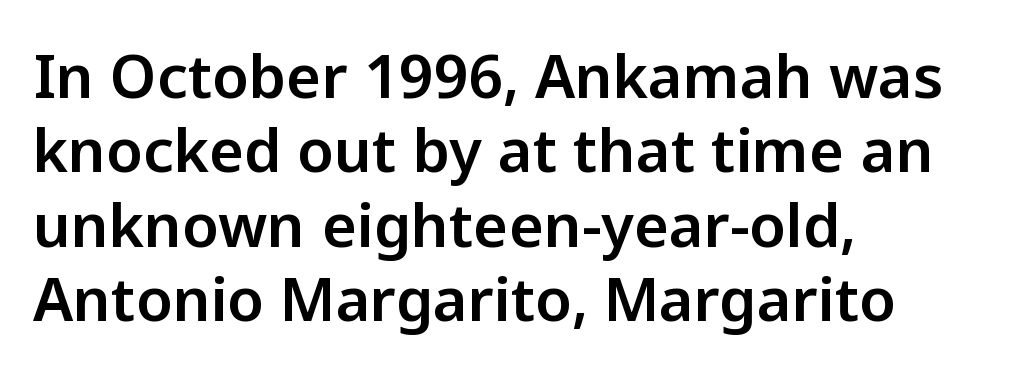
The image shows 60 px sans-serif type, upright; set left-aligned, line spacing 1.24x, normal letter spacing, not underlined; low stroke contrast and a medium x-height.
